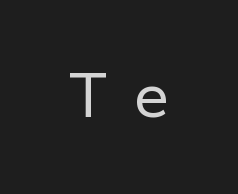
Q: Is the text bold? A: No.
Q: Is the text italic (slanted)? A: No, it is upright.
Q: Is the typeface a serif or a sans-serif typeface? A: Sans-serif.
Q: Is the text underlined? A: No.
Q: Is the spacing between letters normal or unusually wide? A: Unusually wide.
Q: Width (condensed, normal, or wide)? A: Normal.
Q: Stroke contrast? A: Low.
Q: x-height? A: Medium.
Q: Monospaced? A: No.
